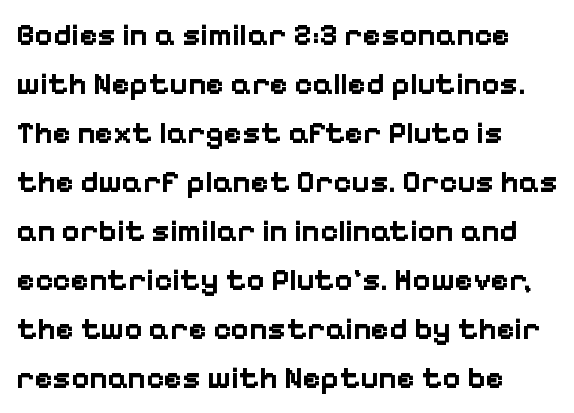
The image shows 31 px bold sans-serif type, upright; set left-aligned, normal line spacing (1.58x), normal letter spacing, not underlined; low stroke contrast and a medium x-height.
